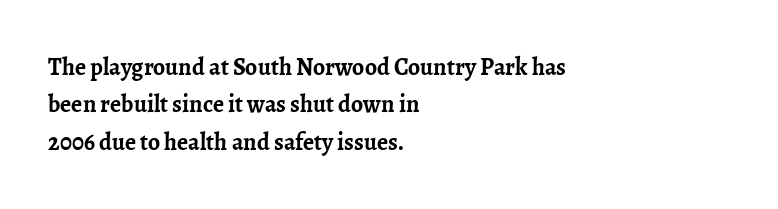
{"italic": "no", "bold": "yes", "underline": "no", "align": "left", "line_spacing": "normal", "line_spacing_ratio": 1.56, "letter_spacing": "normal", "letter_spacing_em": 0.0, "glyph_px": 24}
